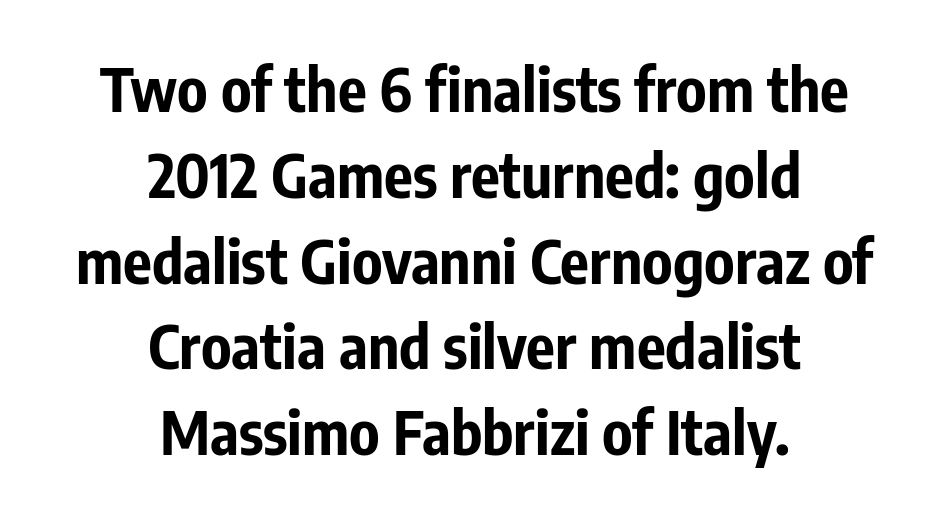
Decoration check: the copy has no underline. This sample uses an upright cut, with every glyph sitting square on the baseline. The lines in this sample share a center point and differ in where they start and stop. What stands out about the letter spacing? Nothing — it is the standard amount.
